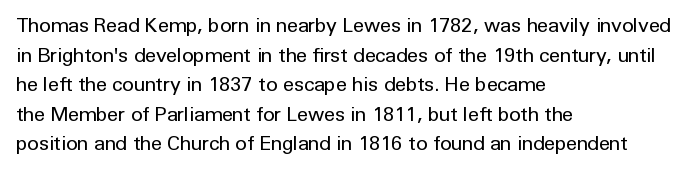
The image shows 20 px text type, upright; set left-aligned, normal line spacing (1.48x), normal letter spacing, not underlined.
